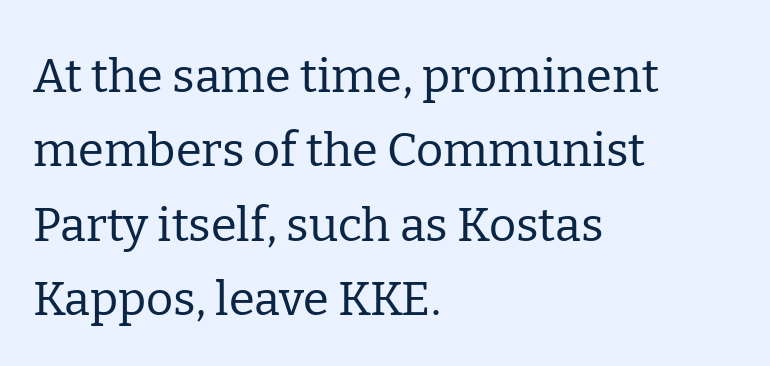
Q: Is the text bold? A: No.
Q: Is the text italic (slanted)? A: No, it is upright.
Q: Is the typeface a serif or a sans-serif typeface? A: Serif.
Q: Is the text underlined? A: No.
Q: How is the paragraph aligned? A: Left-aligned.
Q: Is the spacing between letters normal or unusually wide? A: Normal.
Q: Is the spacing between lines tight, normal or loose? A: Normal.
Q: Width (condensed, normal, or wide)? A: Normal.
Q: Stroke contrast? A: Low.
Q: x-height? A: Medium.
Q: Monospaced? A: No.
